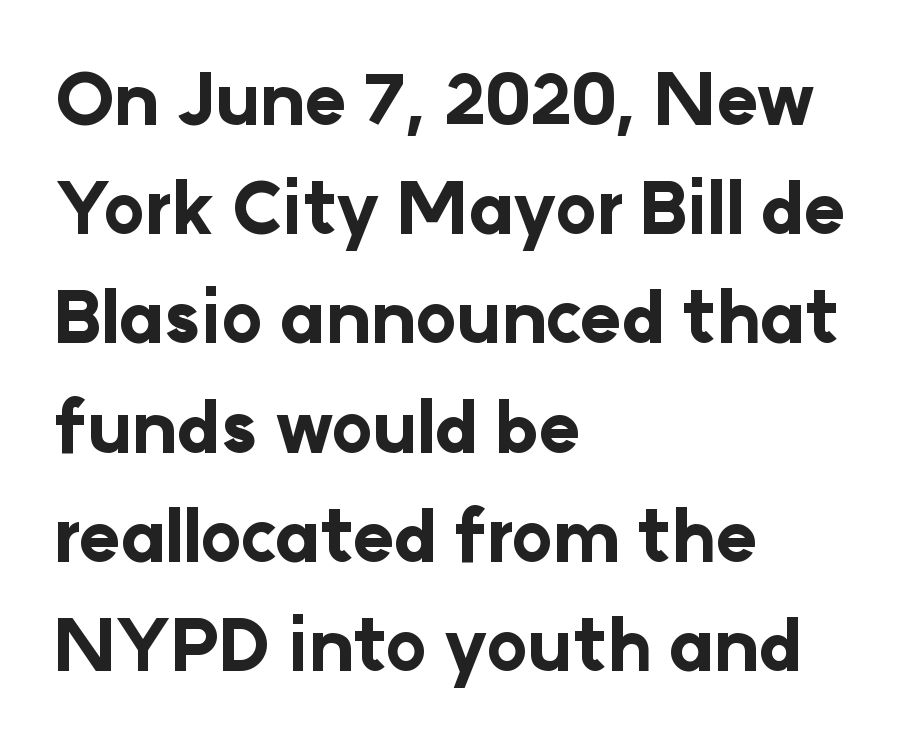
Q: Is the text bold? A: Yes.
Q: Is the text italic (slanted)? A: No, it is upright.
Q: Is the typeface a serif or a sans-serif typeface? A: Sans-serif.
Q: Is the text underlined? A: No.
Q: How is the paragraph aligned? A: Left-aligned.
Q: Is the spacing between letters normal or unusually wide? A: Normal.
Q: Is the spacing between lines tight, normal or loose? A: Normal.
Q: Width (condensed, normal, or wide)? A: Normal.
Q: Stroke contrast? A: Low.
Q: x-height? A: Medium.
Q: Monospaced? A: No.
